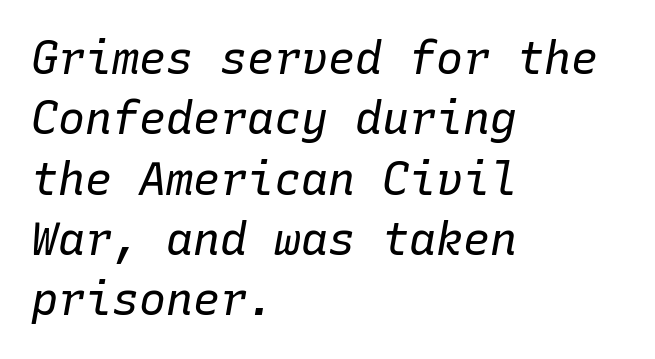
The image shows 45 px regular-weight type, italic (leaning right), monospaced; set left-aligned, normal line spacing (1.34x), normal letter spacing, not underlined; low stroke contrast and a medium x-height.
